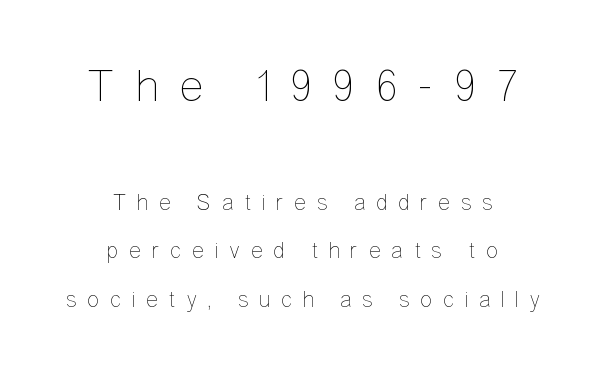
Q: Is the text bold? A: No.
Q: Is the text italic (slanted)? A: No, it is upright.
Q: Is the text underlined? A: No.
Q: How is the paragraph aligned? A: Centered.
Q: Is the spacing between letters normal or unusually wide? A: Unusually wide.
Q: Is the spacing between lines tight, normal or loose? A: Loose.
Q: Which block of text is set in a larger size, the first (top) or the second (bottom)? A: The first (top) one.
Q: Width (condensed, normal, or wide)? A: Condensed.
Q: Stroke contrast? A: Low.
Q: x-height? A: Medium.
Q: Monospaced? A: No.
